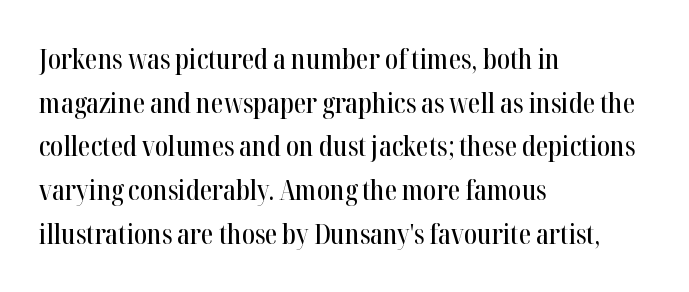
These lines keep a tight, regular rhythm from letter to letter. Vertically, the passage feels balanced, rows spaced as you'd expect. The designer went with a serif here, giving each stem small feet. The rendering uses natural spacing where letterforms have individual widths.
